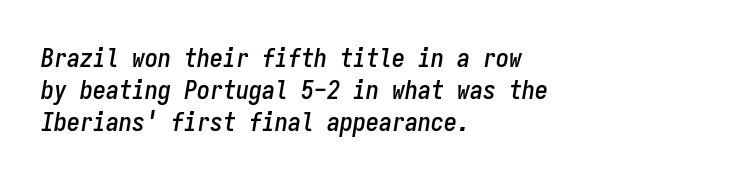
{"italic": "yes", "lean": "right", "slant_degrees": 9, "underline": "no", "align": "left", "line_spacing_ratio": 1.24, "letter_spacing": "normal", "letter_spacing_em": 0.0, "glyph_px": 26}
